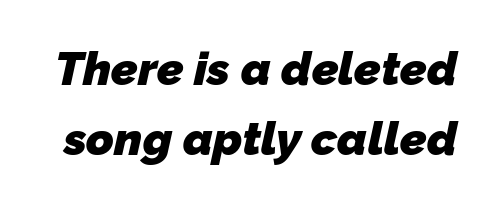
Glance below the letters and you will spot only blank space. Plenty of ink on the page — the face is bold. The letters advance in unequal steps, a hallmark of proportional type. Leading matches the norm, producing a regular column. In terms of letterspacing, this is plain default setting.
